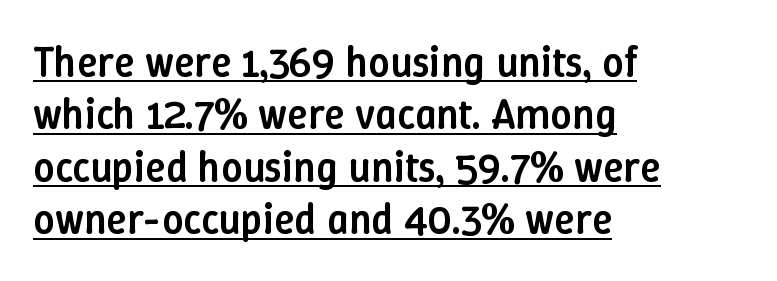
Like a heading marked for emphasis, these lines bear an underscore. Spacing verdict: proportional, widths tailored to each character. The letters stand upright; this is a roman face. Strokes here are thickened, but only to semibold level. The text block is weighted toward the left margin, trailing off unevenly rightward.
